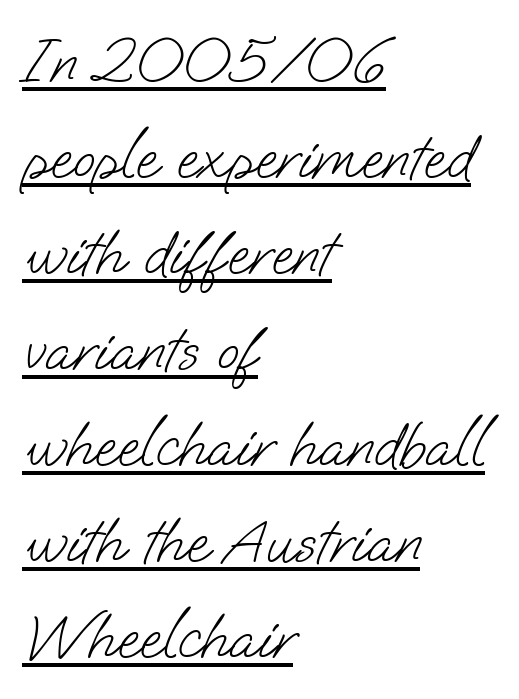
{"serif": "no", "bold": "no", "weight": "light", "width": "normal", "stroke_contrast": "low", "x_height": "small", "monospaced": "no", "underline": "yes", "align": "left", "line_spacing": "normal", "line_spacing_ratio": 1.5, "letter_spacing": "normal", "letter_spacing_em": 0.0, "glyph_px": 64}
